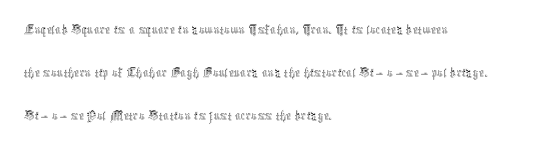
The image shows 30 px thin, condensed type, upright; set left-aligned, normal line spacing (1.44x), normal letter spacing, not underlined; a medium x-height.
